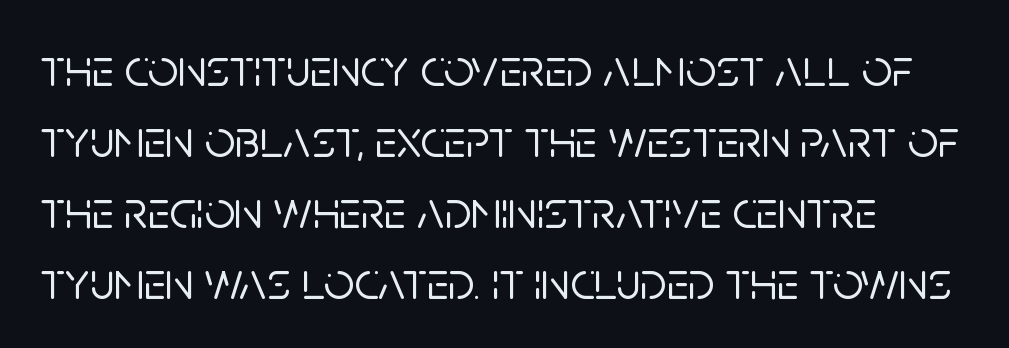
Line starts are locked; line ends wander. This sample has the flowing, uneven cadence of proportional lettering. The specimen omits any rule beneath the text block's lines. Default kerning and tracking; the words read as compact shapes. These lines are composed in type without serifs.
